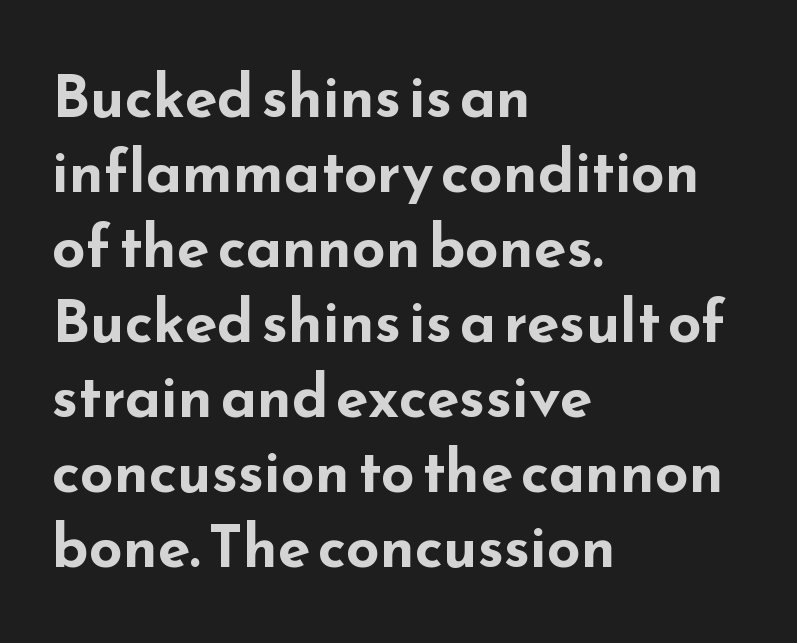
Q: Is the text bold? A: Yes.
Q: Is the text italic (slanted)? A: No, it is upright.
Q: Is the typeface a serif or a sans-serif typeface? A: Sans-serif.
Q: Is the text underlined? A: No.
Q: How is the paragraph aligned? A: Left-aligned.
Q: Is the spacing between letters normal or unusually wide? A: Normal.
Q: Is the spacing between lines tight, normal or loose? A: Normal.
Q: Width (condensed, normal, or wide)? A: Wide.
Q: Stroke contrast? A: Low.
Q: x-height? A: Small.
Q: Monospaced? A: No.
